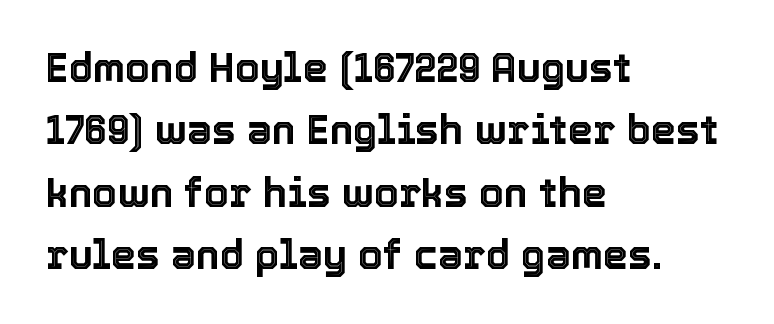
The ragged edge is on the right, which tells us the setting is flush left. The face used here is proportionally spaced, like ordinary book or web type. Honestly, there is no underline to notice here at all. In terms of posture, this sample is upright. Spacing between characters is what you'd get straight out of the box. The passage shown stacks its lines at a standard gap.
